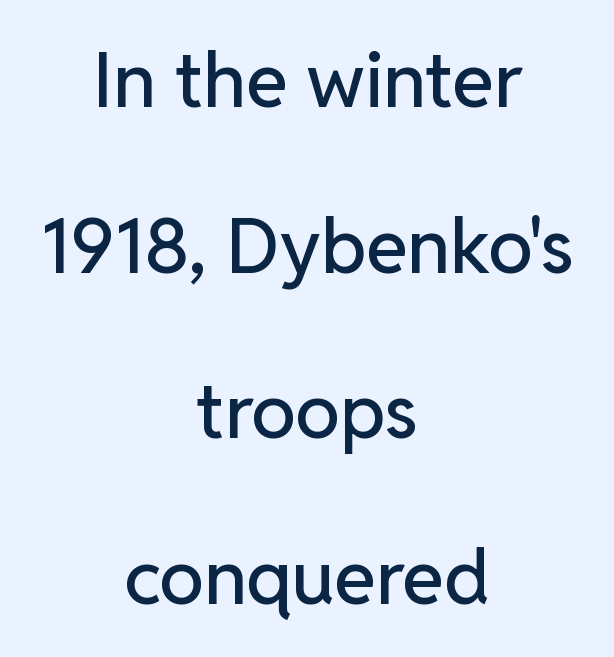
Q: Is the text italic (slanted)? A: No, it is upright.
Q: Is the typeface a serif or a sans-serif typeface? A: Sans-serif.
Q: Is the text underlined? A: No.
Q: How is the paragraph aligned? A: Centered.
Q: Is the spacing between letters normal or unusually wide? A: Normal.
Q: Is the spacing between lines tight, normal or loose? A: Loose.
Q: Width (condensed, normal, or wide)? A: Normal.
Q: Stroke contrast? A: Low.
Q: x-height? A: Medium.
Q: Monospaced? A: No.
